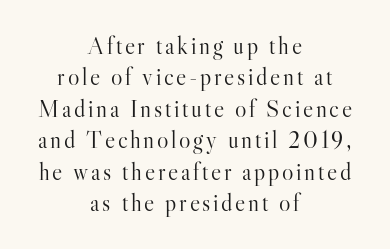
Every stem runs plumb, perpendicular to the baseline. Regarding leading, the lines here are spaced in the standard way. The whitespace from short lines is split evenly between both sides. Each row of text sits above clean, open space. The weight tops out at a normal text grade.
